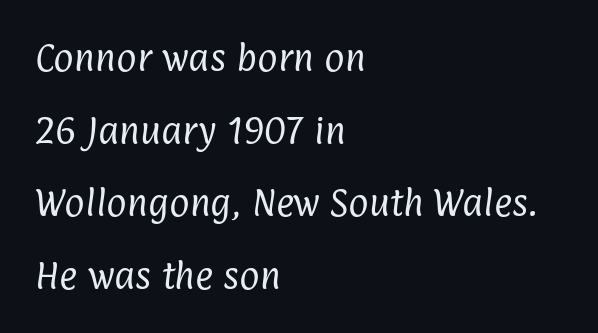
Q: Is the text bold? A: No.
Q: Is the typeface a serif or a sans-serif typeface? A: Sans-serif.
Q: Is the text underlined? A: No.
Q: How is the paragraph aligned? A: Left-aligned.
Q: Is the spacing between letters normal or unusually wide? A: Normal.
Q: Is the spacing between lines tight, normal or loose? A: Loose.
Q: Width (condensed, normal, or wide)? A: Condensed.
Q: Stroke contrast? A: Low.
Q: x-height? A: Medium.
Q: Monospaced? A: No.
